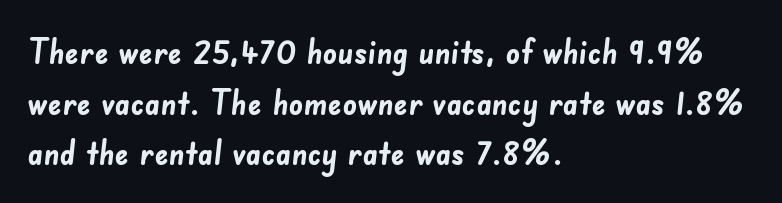
The image shows 35 px semibold sans-serif type; set left-aligned, normal line spacing (1.45x), normal letter spacing, not underlined; low stroke contrast and a small x-height.
